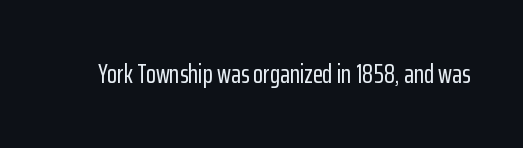
Is there any slant? The stems are plumb. Descenders are the only things crossing below the line. The line texture is even and compact thanks to regular tracking.
